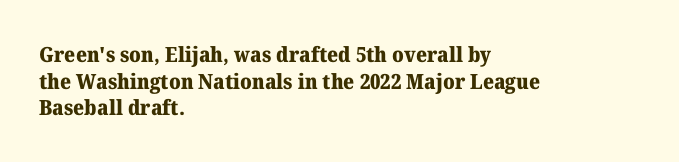
{"italic": "no", "bold": "yes", "underline": "no", "align": "left", "line_spacing": "normal", "line_spacing_ratio": 1.27, "letter_spacing": "normal", "letter_spacing_em": 0.0, "glyph_px": 21}
